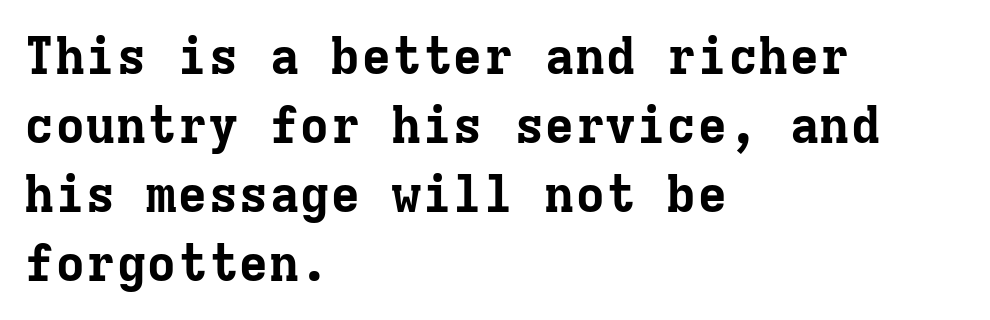
The image shows 51 px bold serif type, upright, monospaced; set left-aligned, normal line spacing (1.35x), normal letter spacing, not underlined; low stroke contrast and a medium x-height.
